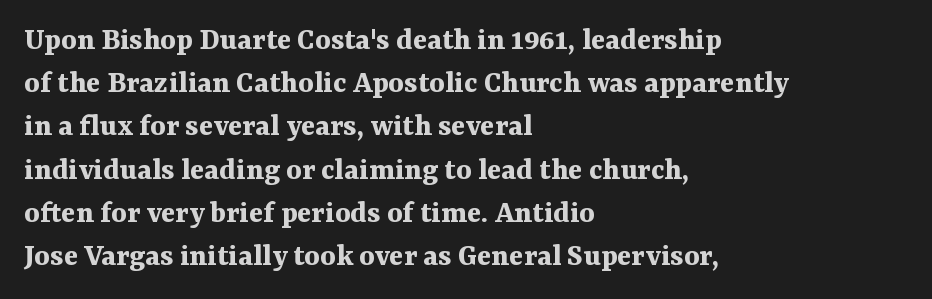
Q: Is the text bold? A: Yes.
Q: Is the text italic (slanted)? A: No, it is upright.
Q: Is the typeface a serif or a sans-serif typeface? A: Serif.
Q: Is the text underlined? A: No.
Q: How is the paragraph aligned? A: Left-aligned.
Q: Is the spacing between letters normal or unusually wide? A: Normal.
Q: Is the spacing between lines tight, normal or loose? A: Normal.
Q: Width (condensed, normal, or wide)? A: Normal.
Q: Stroke contrast? A: Medium.
Q: x-height? A: Medium.
Q: Monospaced? A: No.
